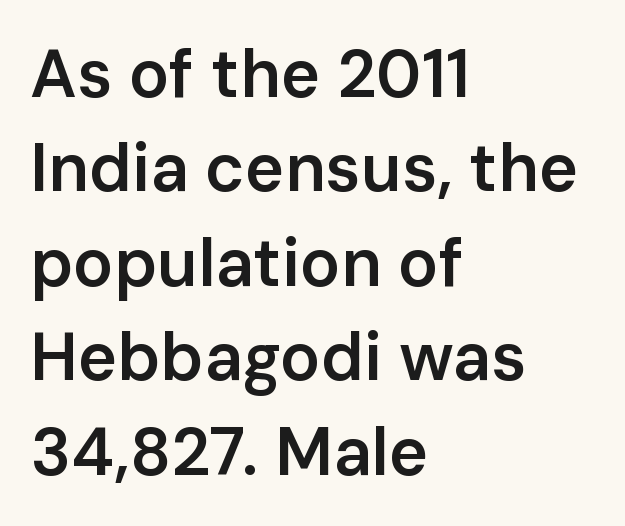
You can tell it's not italic because the verticals are truly vertical. Is the letter spacing exaggerated? No — it looks like the ordinary default. What weight is shown? A semibold, between regular and bold. Notice how the passage keeps a crisp vertical edge on the left only. This sample uses a sans-serif face. Honestly, the row spacing looks completely unremarkable.
